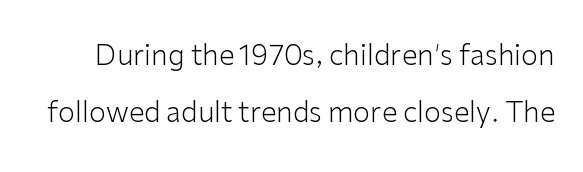
{"serif": "no", "italic": "no", "bold": "no", "weight": "light", "width": "normal", "stroke_contrast": "low", "x_height": "medium", "monospaced": "no", "underline": "no", "line_spacing": "loose", "line_spacing_ratio": 2.02, "letter_spacing": "normal", "letter_spacing_em": 0.0, "glyph_px": 28}
